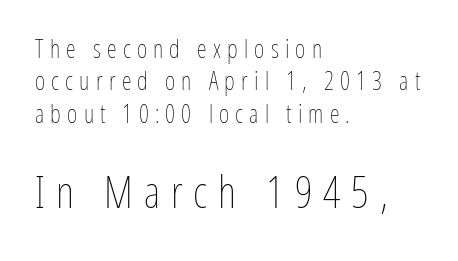
Q: Is the text bold? A: No.
Q: Is the text italic (slanted)? A: No, it is upright.
Q: Is the text underlined? A: No.
Q: How is the paragraph aligned? A: Left-aligned.
Q: Is the spacing between letters normal or unusually wide? A: Unusually wide.
Q: Is the spacing between lines tight, normal or loose? A: Normal.
Q: Which block of text is set in a larger size, the first (top) or the second (bottom)? A: The second (bottom) one.
Q: Width (condensed, normal, or wide)? A: Condensed.
Q: Stroke contrast? A: Low.
Q: x-height? A: Medium.
Q: Monospaced? A: No.
